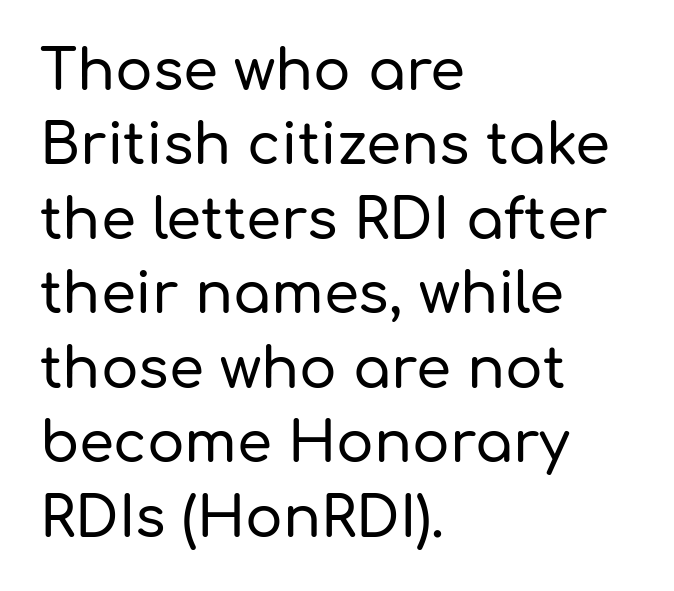
Q: Is the text italic (slanted)? A: No, it is upright.
Q: Is the typeface a serif or a sans-serif typeface? A: Sans-serif.
Q: Is the text underlined? A: No.
Q: How is the paragraph aligned? A: Left-aligned.
Q: Is the spacing between letters normal or unusually wide? A: Normal.
Q: Is the spacing between lines tight, normal or loose? A: Normal.
Q: Width (condensed, normal, or wide)? A: Normal.
Q: Stroke contrast? A: Low.
Q: x-height? A: Medium.
Q: Monospaced? A: No.
